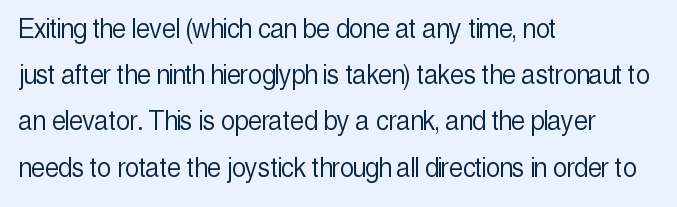
{"serif": "no", "italic": "no", "bold": "no", "weight": "light", "width": "condensed", "x_height": "medium", "monospaced": "no", "underline": "no", "align": "left", "line_spacing": "normal", "line_spacing_ratio": 1.49, "letter_spacing": "normal", "letter_spacing_em": 0.0, "glyph_px": 31}
